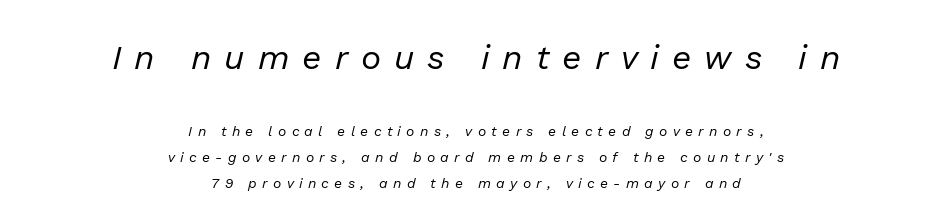
{"italic": "yes", "lean": "right", "slant_degrees": 13, "bold": "no", "weight": "regular", "width": "normal", "stroke_contrast": "low", "x_height": "medium", "monospaced": "no", "underline": "no", "align": "center", "line_spacing_ratio": 1.83, "letter_spacing": "wide", "letter_spacing_em": 0.38, "larger_block": "first", "size_ratio": 2.43, "glyph_px": 34}
